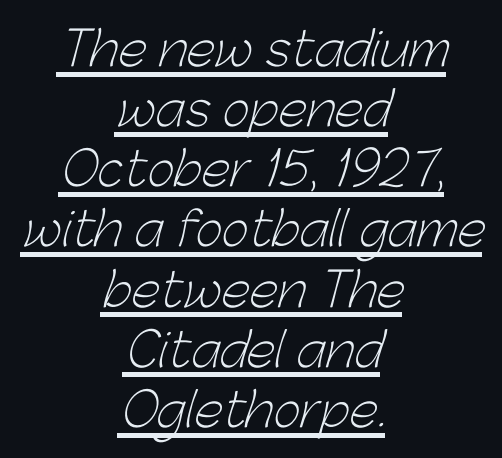
{"serif": "no", "bold": "no", "weight": "light", "width": "normal", "stroke_contrast": "low", "x_height": "medium", "monospaced": "no", "underline": "yes", "align": "center", "line_spacing": "normal", "line_spacing_ratio": 1.28, "letter_spacing": "normal", "letter_spacing_em": 0.0, "glyph_px": 47}
